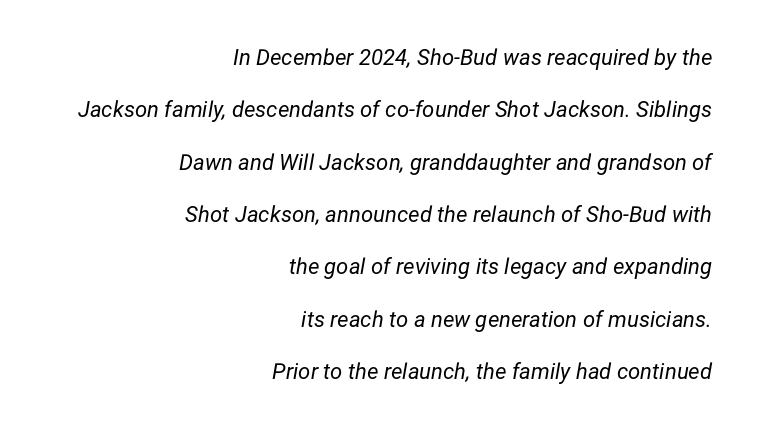
Q: Is the text bold? A: No.
Q: Is the text italic (slanted)? A: Yes, it leans right by about 12 degrees.
Q: Is the text underlined? A: No.
Q: How is the paragraph aligned? A: Right-aligned.
Q: Is the spacing between letters normal or unusually wide? A: Normal.
Q: Is the spacing between lines tight, normal or loose? A: Loose.
